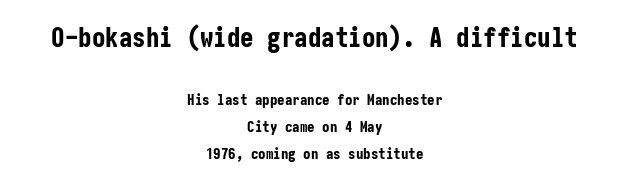
The image shows 27 px bold type, upright; set centered, line spacing 1.79x, normal letter spacing, not underlined; the first (top) block is 1.8x larger.
